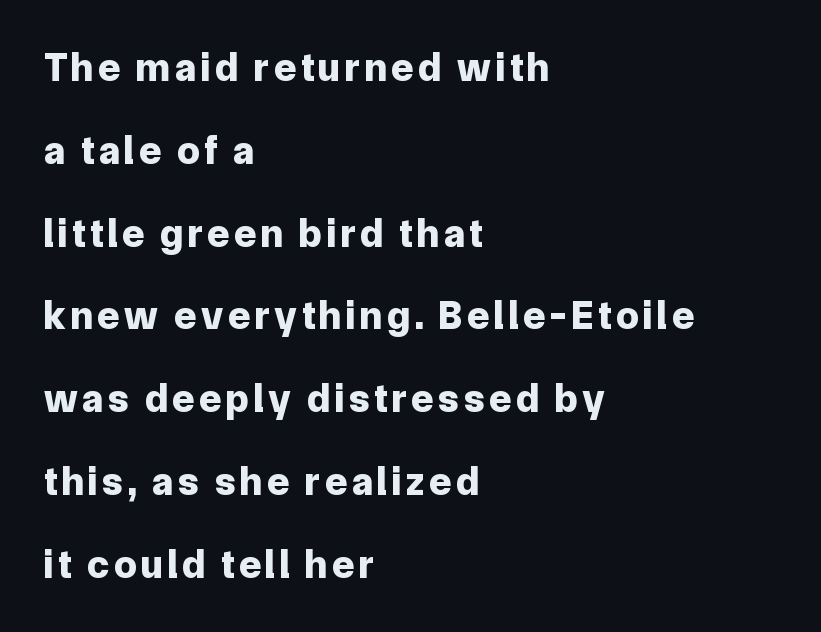
In terms of posture, this sample is upright. The rendering uses natural spacing where letterforms have individual widths. How would I describe the line gaps? Wide and relaxed. The string is rendered with underlining switched off. Visually the block forms a straight wall on the left and a jagged coastline on the right.
